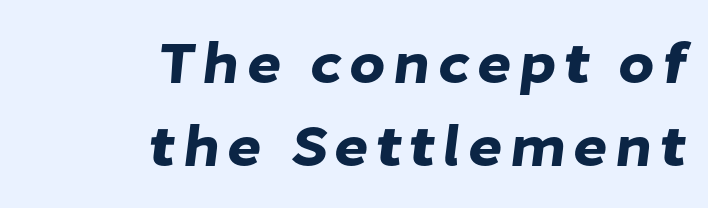
Q: Is the typeface a serif or a sans-serif typeface? A: Sans-serif.
Q: Is the text underlined? A: No.
Q: How is the paragraph aligned? A: Right-aligned.
Q: Is the spacing between lines tight, normal or loose? A: Normal.
Q: Width (condensed, normal, or wide)? A: Normal.
Q: Stroke contrast? A: Low.
Q: x-height? A: Medium.
Q: Monospaced? A: No.
